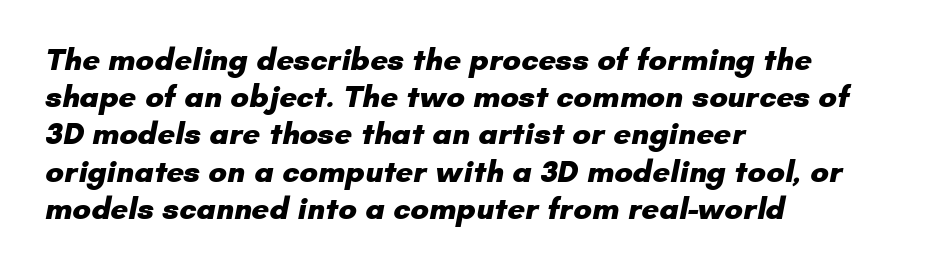
Q: Is the text bold? A: Yes.
Q: Is the typeface a serif or a sans-serif typeface? A: Sans-serif.
Q: Is the text underlined? A: No.
Q: How is the paragraph aligned? A: Left-aligned.
Q: Is the spacing between letters normal or unusually wide? A: Normal.
Q: Width (condensed, normal, or wide)? A: Normal.
Q: Stroke contrast? A: Low.
Q: x-height? A: Small.
Q: Monospaced? A: No.
